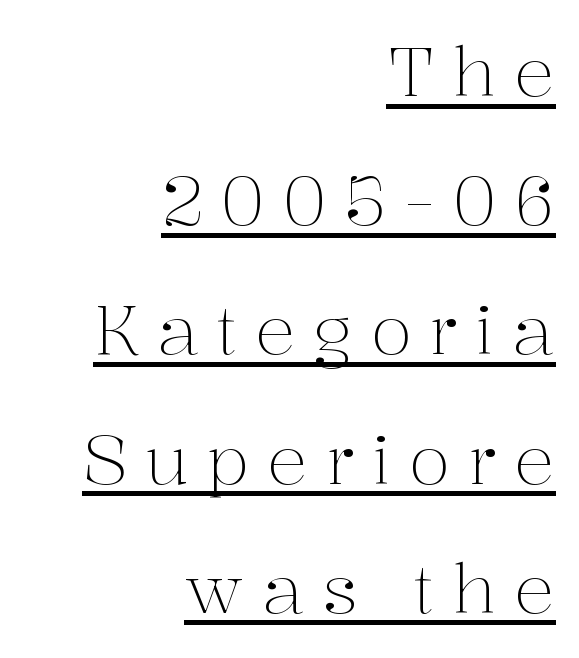
Somebody hit Ctrl+U on this one — the words are underlined. The lines are spread far apart with generous leading. Each line ends at the same right margin while the left side varies. The weight tops out at a normal text grade. The letters stand straight up with perfectly vertical stems.
